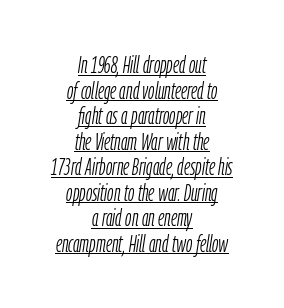
{"italic": "yes", "lean": "right", "slant_degrees": 9, "bold": "no", "underline": "yes", "align": "center", "line_spacing": "tight", "line_spacing_ratio": 1.11, "letter_spacing": "normal", "letter_spacing_em": 0.0, "glyph_px": 23}
